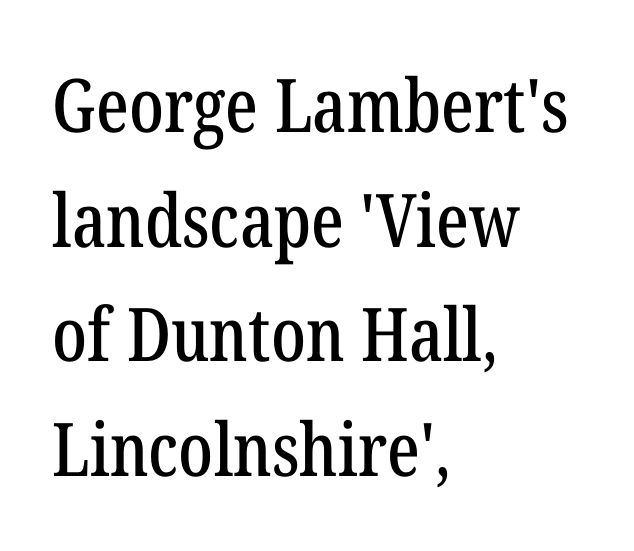
Q: Is the text italic (slanted)? A: No, it is upright.
Q: Is the typeface a serif or a sans-serif typeface? A: Serif.
Q: Is the text underlined? A: No.
Q: How is the paragraph aligned? A: Left-aligned.
Q: Is the spacing between letters normal or unusually wide? A: Normal.
Q: Is the spacing between lines tight, normal or loose? A: Normal.
Q: Width (condensed, normal, or wide)? A: Condensed.
Q: Stroke contrast? A: Low.
Q: x-height? A: Medium.
Q: Monospaced? A: No.
